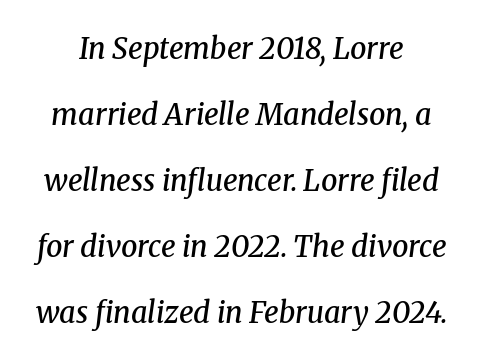
The image shows 29 px semibold serif type, italic (leaning right); set loose line spacing (2.28x), normal letter spacing, not underlined; medium stroke contrast and a medium x-height.
